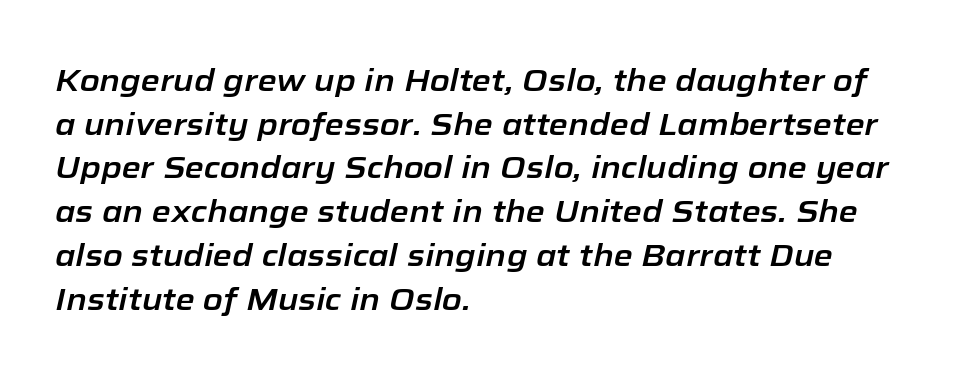
Is this a fixed-width face? No — the glyphs have proportional, varying widths. An italicized treatment has been applied to the whole sample. Only glyphs here, with clear space below each row. Regular leading.
